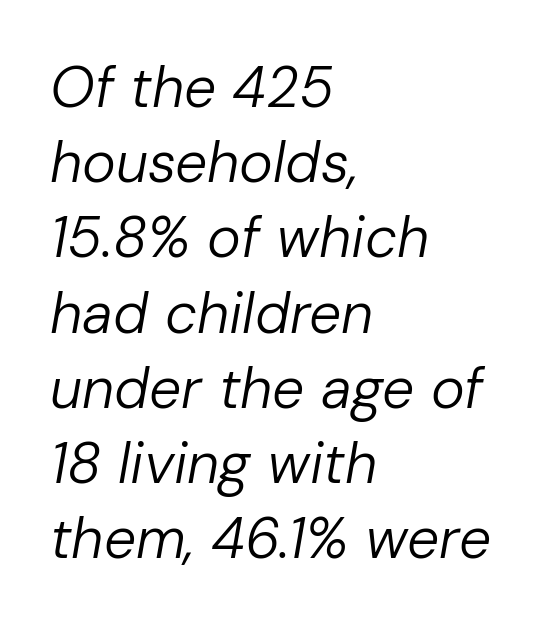
{"italic": "yes", "lean": "right", "slant_degrees": 10, "bold": "no", "weight": "regular", "width": "normal", "stroke_contrast": "low", "x_height": "medium", "monospaced": "no", "underline": "no", "align": "left", "line_spacing": "normal", "line_spacing_ratio": 1.32, "letter_spacing": "normal", "letter_spacing_em": 0.0, "glyph_px": 57}
